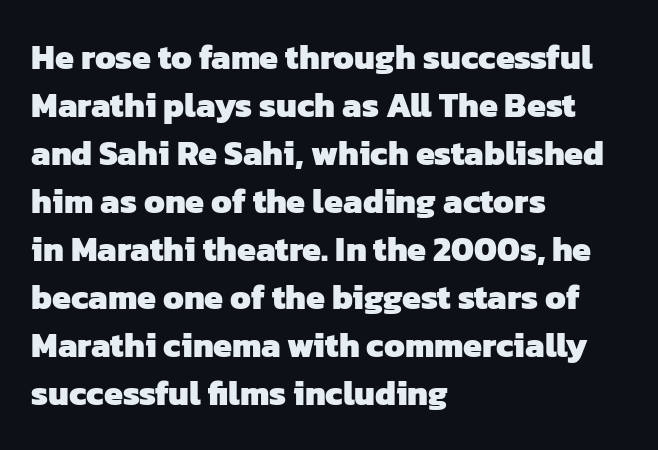
These lines carry a lot of weight — the face is fully bold. Rows of type keep a routine distance in the vertical direction. The face used here is proportionally spaced, like ordinary book or web type. Here the glyphs are tracked normally, forming tight word shapes. The glyphs are unaccompanied by any horizontal stroke below them.
